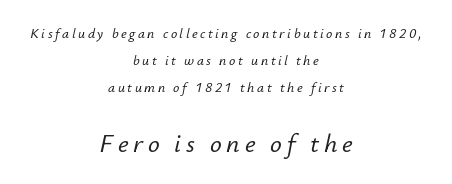
The image shows 26 px text type, italic (leaning right); set centered, loose line spacing (1.92x), not underlined; the second (bottom) block is 1.86x larger.
